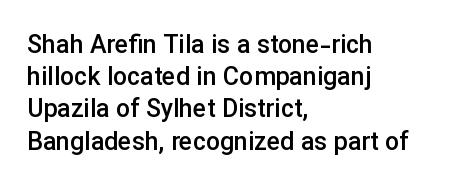
The image shows 25 px text type, upright; set left-aligned, normal line spacing (1.29x), normal letter spacing, not underlined.
